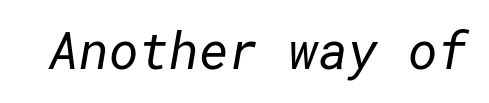
{"serif": "no", "bold": "no", "weight": "regular", "width": "normal", "stroke_contrast": "low", "x_height": "medium", "underline": "no", "letter_spacing": "normal", "letter_spacing_em": 0.0, "glyph_px": 51}
